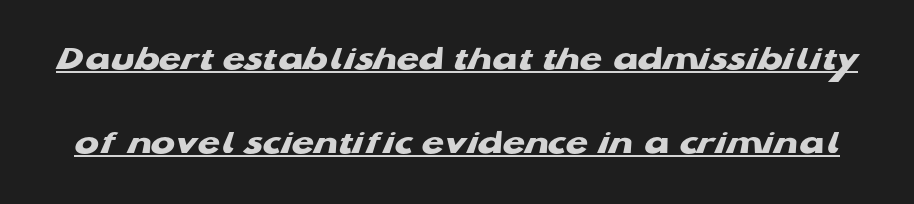
The image shows 36 px heavy, wide sans-serif type; set loose line spacing (2.33x), normal letter spacing, underlined; low stroke contrast and a medium x-height.
